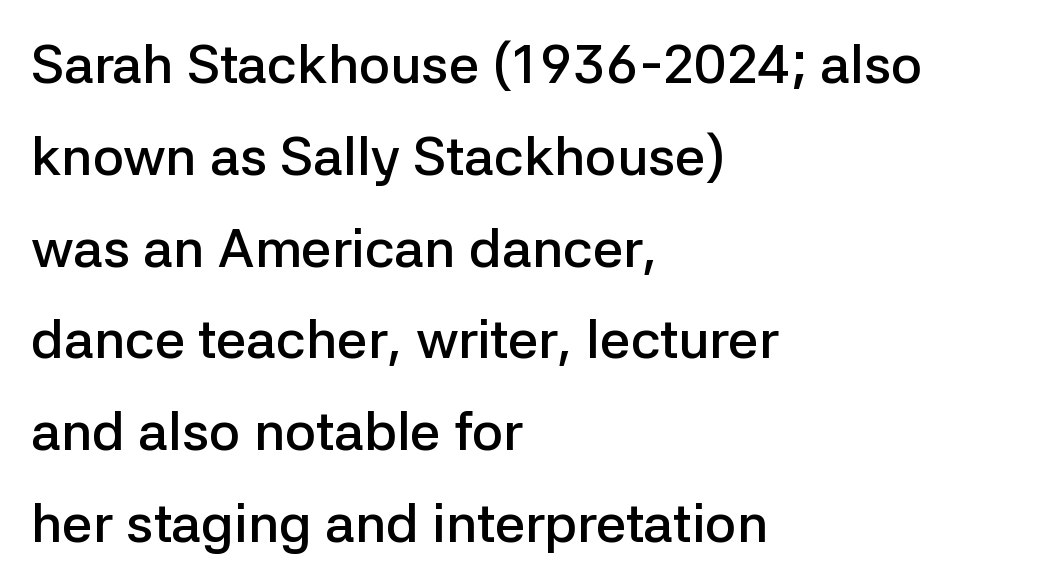
Q: Is the text bold? A: Semi-bold.
Q: Is the text italic (slanted)? A: No, it is upright.
Q: Is the typeface a serif or a sans-serif typeface? A: Sans-serif.
Q: Is the text underlined? A: No.
Q: How is the paragraph aligned? A: Left-aligned.
Q: Is the spacing between letters normal or unusually wide? A: Normal.
Q: Is the spacing between lines tight, normal or loose? A: Normal.
Q: Width (condensed, normal, or wide)? A: Normal.
Q: Stroke contrast? A: Low.
Q: x-height? A: Medium.
Q: Monospaced? A: No.
